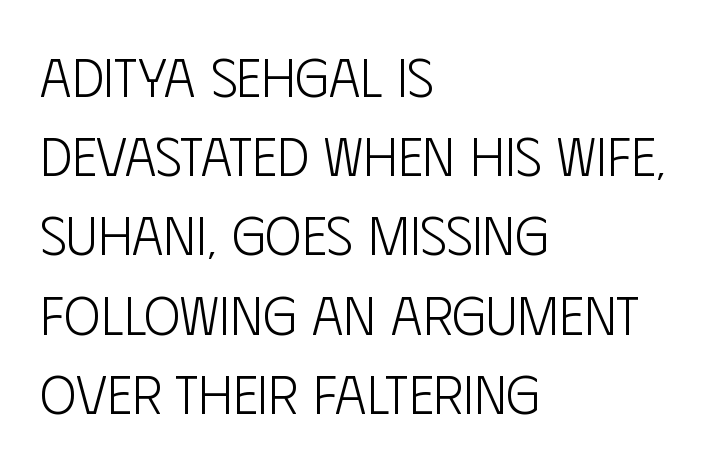
The image shows 55 px light, condensed sans-serif type, upright; set left-aligned, normal line spacing (1.44x), normal letter spacing, not underlined; low stroke contrast and a large x-height.
